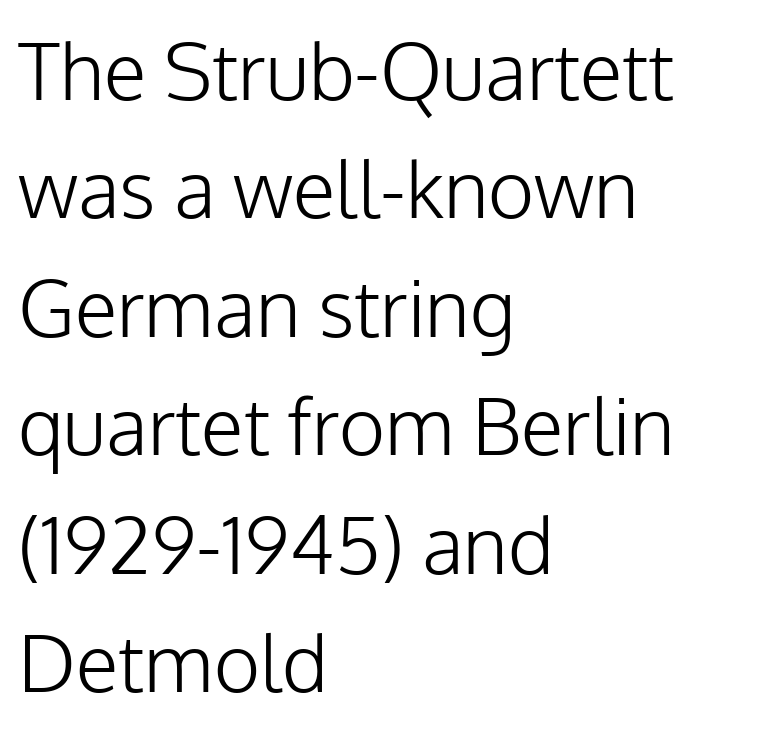
The image shows 79 px light sans-serif type, upright; set left-aligned, normal line spacing (1.5x), normal letter spacing, not underlined; low stroke contrast and a medium x-height.
